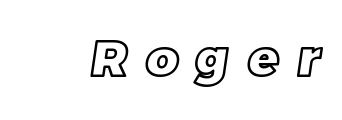
The image shows 50 px text type; set unusually wide letter spacing (+0.37 em), not underlined; a large x-height.
